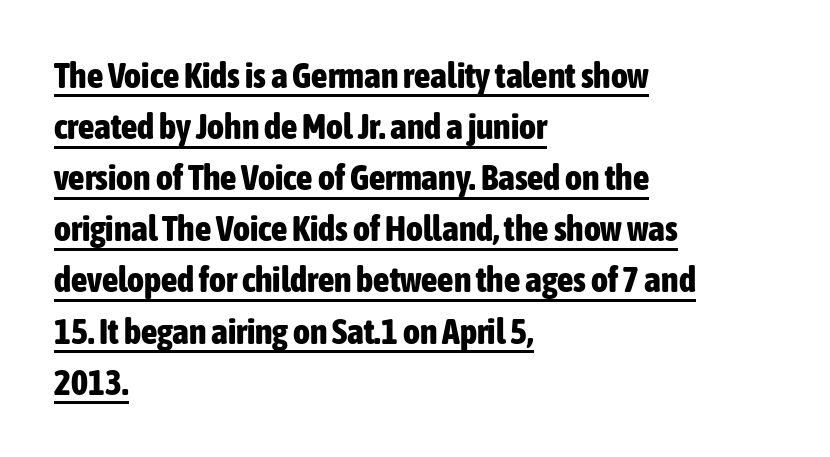
{"serif": "no", "italic": "no", "bold": "yes", "weight": "bold", "width": "condensed", "stroke_contrast": "low", "x_height": "medium", "monospaced": "no", "underline": "yes", "align": "left", "line_spacing": "normal", "line_spacing_ratio": 1.42, "letter_spacing": "normal", "letter_spacing_em": 0.0, "glyph_px": 36}
